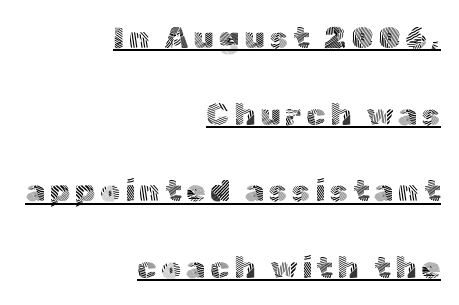
{"serif": "no", "italic": "no", "bold": "no", "weight": "light", "width": "normal", "x_height": "medium", "monospaced": "no", "underline": "yes", "align": "right", "line_spacing": "loose", "line_spacing_ratio": 2.47, "glyph_px": 31}
